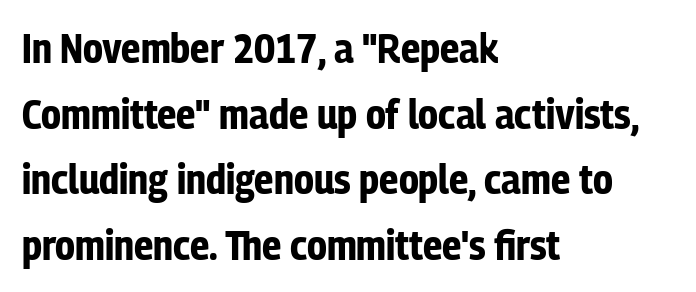
Notice how the passage keeps a crisp vertical edge on the left only. Each glyph is drawn with heavy, bold strokes. Check under the words: just untouched page. No feet cap the strokes, marking this as sans-serif type. Does the lettering tilt? It doesn't — this is upright. The gaps between neighbouring characters are ordinary and unremarkable.
